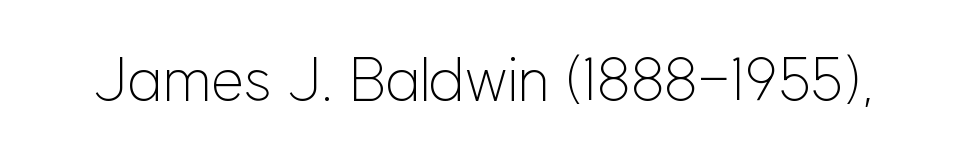
No extra ink here — the face is not bold. There is no visible air inserted between adjacent glyphs. The area under the type is left untouched. No feet cap the strokes, marking this as sans-serif type.
